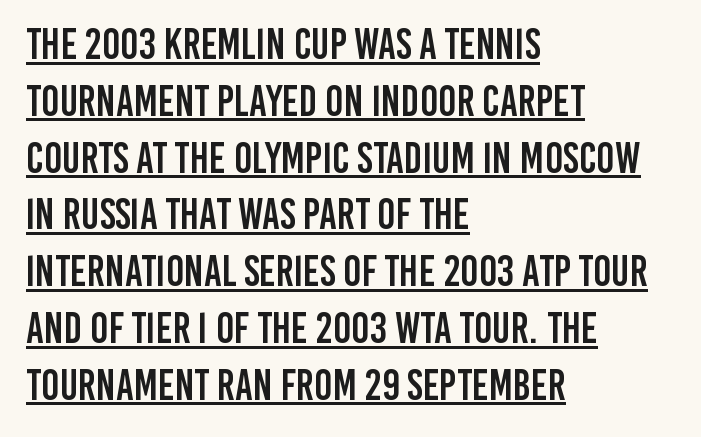
Q: Is the text italic (slanted)? A: No, it is upright.
Q: Is the typeface a serif or a sans-serif typeface? A: Sans-serif.
Q: Is the text underlined? A: Yes.
Q: How is the paragraph aligned? A: Left-aligned.
Q: Is the spacing between letters normal or unusually wide? A: Normal.
Q: Is the spacing between lines tight, normal or loose? A: Normal.
Q: Width (condensed, normal, or wide)? A: Condensed.
Q: Stroke contrast? A: Low.
Q: x-height? A: Large.
Q: Monospaced? A: No.
